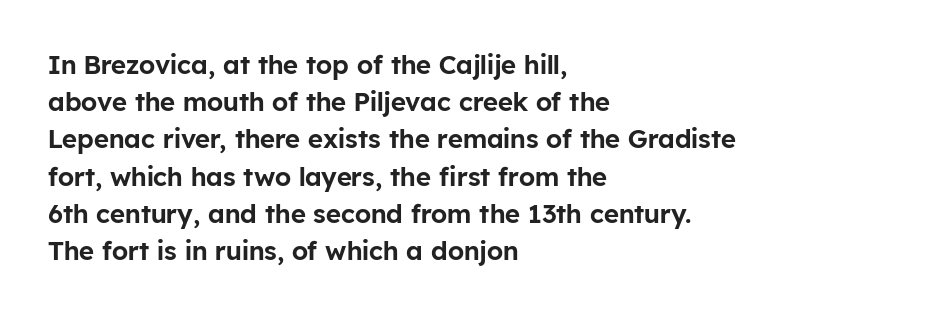
{"italic": "no", "underline": "no", "align": "left", "line_spacing": "normal", "line_spacing_ratio": 1.43, "letter_spacing": "normal", "letter_spacing_em": 0.0, "glyph_px": 26}
